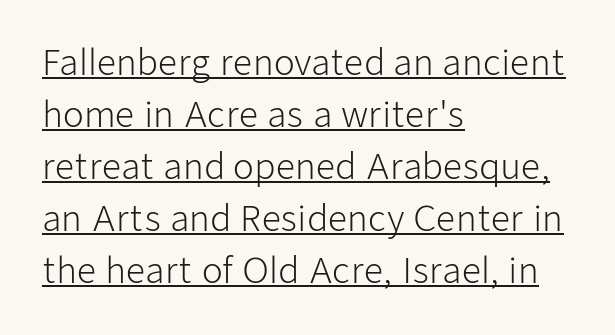
The image shows 34 px light sans-serif type, upright; set left-aligned, normal line spacing (1.53x), normal letter spacing, underlined; low stroke contrast and a medium x-height.
